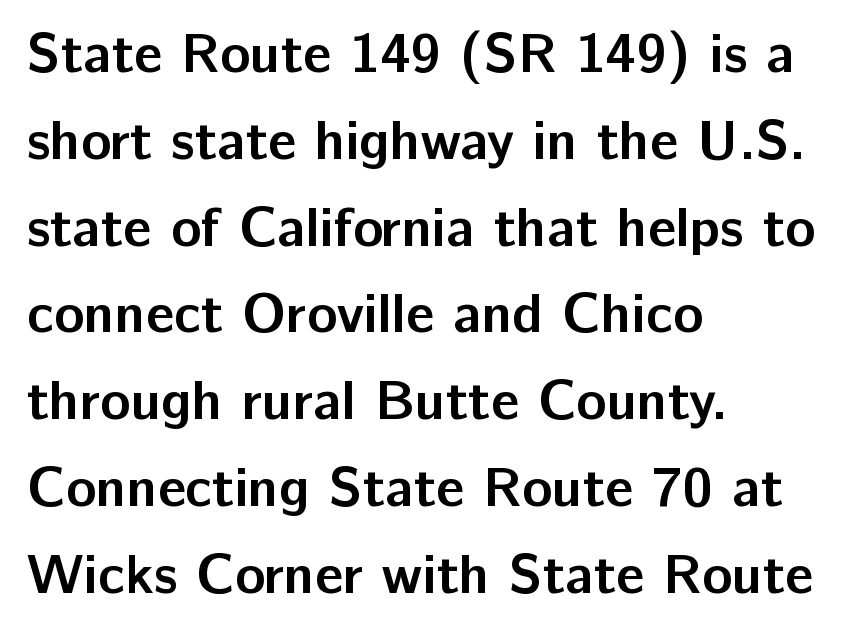
The image shows 56 px semibold sans-serif type, upright; set left-aligned, normal line spacing (1.55x), normal letter spacing, not underlined; low stroke contrast and a medium x-height.
